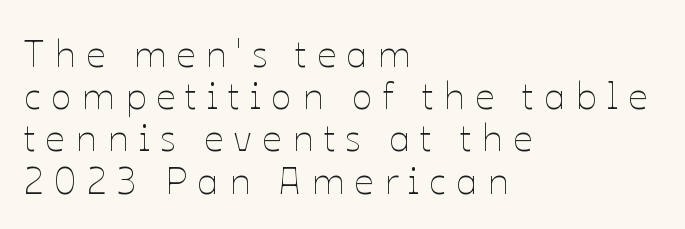
Q: Is the text bold? A: No.
Q: Is the text italic (slanted)? A: No, it is upright.
Q: Is the text underlined? A: No.
Q: How is the paragraph aligned? A: Left-aligned.
Q: Is the spacing between letters normal or unusually wide? A: Unusually wide.
Q: Is the spacing between lines tight, normal or loose? A: Tight.
Q: Width (condensed, normal, or wide)? A: Normal.
Q: Stroke contrast? A: Low.
Q: x-height? A: Medium.
Q: Monospaced? A: No.
